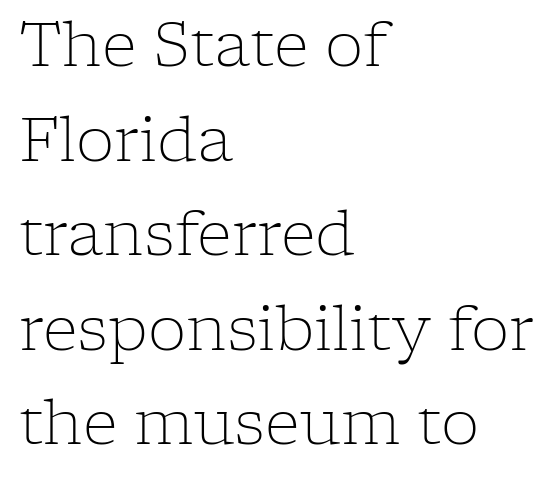
This sample has the flowing, uneven cadence of proportional lettering. Weight: regular or lighter. Bare-footed words on every line. Unlike italic type, these characters show no tilt at all. A classic flush-left, rag-right setting is used for this passage.
